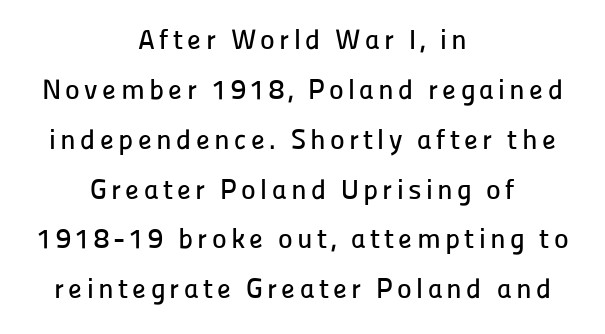
Q: Is the text italic (slanted)? A: No, it is upright.
Q: Is the typeface a serif or a sans-serif typeface? A: Sans-serif.
Q: Is the text underlined? A: No.
Q: How is the paragraph aligned? A: Centered.
Q: Width (condensed, normal, or wide)? A: Normal.
Q: Stroke contrast? A: Low.
Q: x-height? A: Medium.
Q: Monospaced? A: No.
